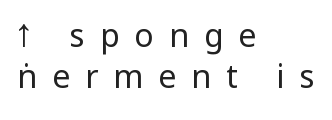
The image shows 32 px regular-weight, condensed sans-serif type, upright; set left-aligned, normal line spacing (1.29x), unusually wide letter spacing (+0.47 em), not underlined; low stroke contrast and a large x-height.
